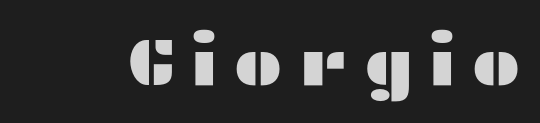
{"serif": "no", "italic": "no", "width": "wide", "stroke_contrast": "medium", "x_height": "medium", "monospaced": "no", "underline": "no", "letter_spacing": "wide", "letter_spacing_em": 0.22, "glyph_px": 67}
